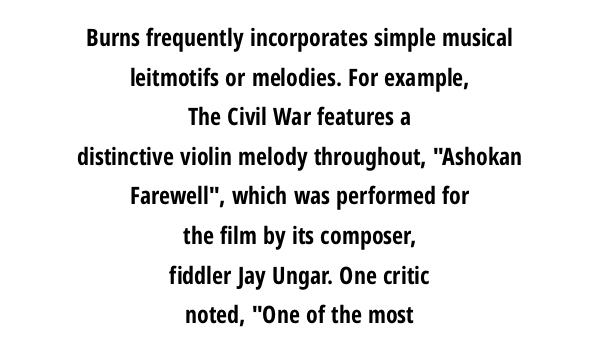
The image shows 24 px bold type, upright; set centered, normal line spacing (1.65x), normal letter spacing, not underlined.
